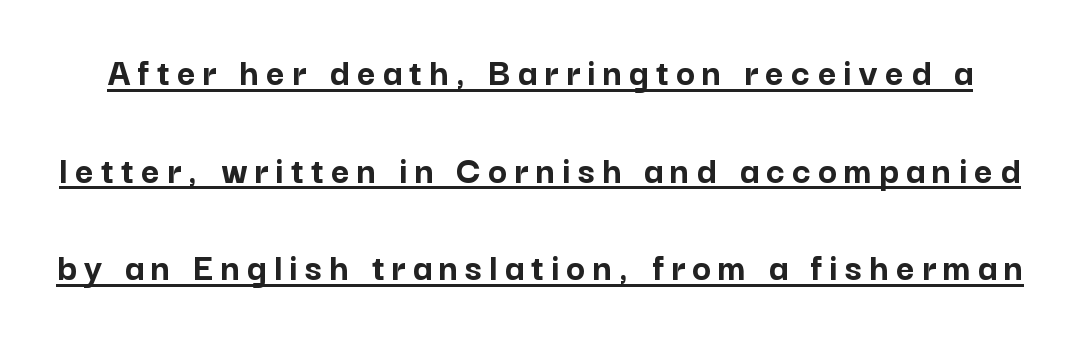
Quick note: interline space is abundant. Grotesque or geometric, the face here clearly has no serifs. A typesetter would mark this as roman, not italic. Do the characters align in a grid? No, the font is proportional. In designer terms, the underline attribute is active on this setting. Does the weight exceed regular? Yes, all the way to bold.
